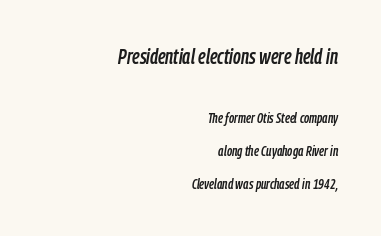
{"italic": "yes", "lean": "right", "slant_degrees": 9, "underline": "no", "align": "right", "line_spacing": "loose", "line_spacing_ratio": 2.35, "letter_spacing": "normal", "letter_spacing_em": 0.0, "larger_block": "first", "size_ratio": 1.5, "glyph_px": 21}
